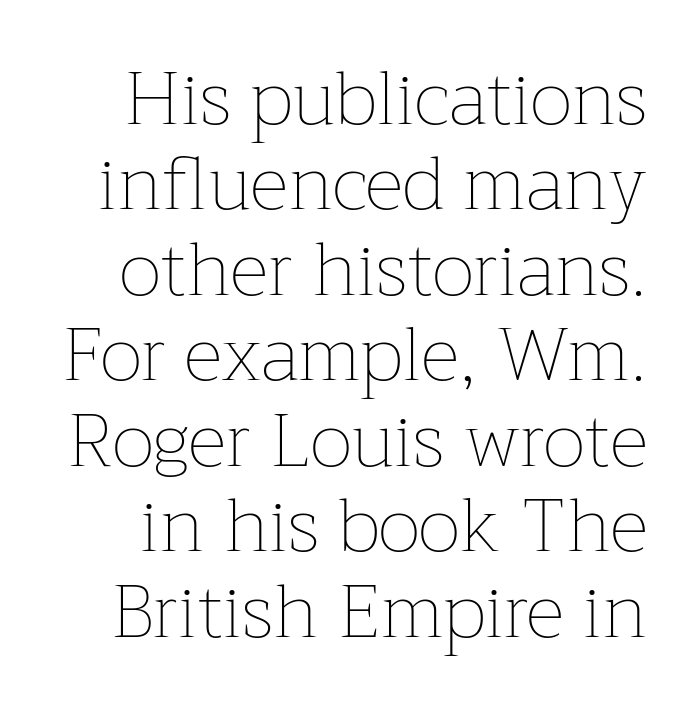
Q: Is the text bold? A: No.
Q: Is the text italic (slanted)? A: No, it is upright.
Q: Is the text underlined? A: No.
Q: Is the spacing between letters normal or unusually wide? A: Normal.
Q: Is the spacing between lines tight, normal or loose? A: Tight.
Q: Width (condensed, normal, or wide)? A: Normal.
Q: Stroke contrast? A: Low.
Q: x-height? A: Medium.
Q: Monospaced? A: No.
